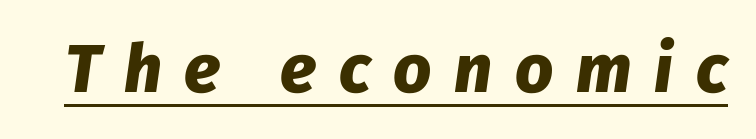
The image shows 67 px heavy type, italic (leaning right); set unusually wide letter spacing (+0.34 em), underlined; low stroke contrast and a medium x-height.
